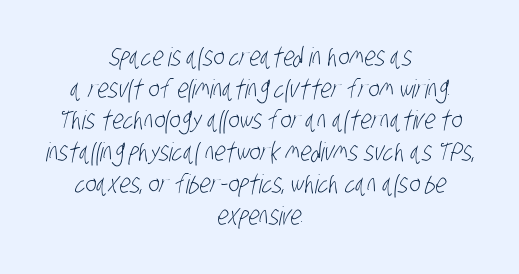
{"bold": "no", "underline": "no", "align": "center", "line_spacing_ratio": 1.22, "letter_spacing": "normal", "letter_spacing_em": 0.0, "glyph_px": 26}
